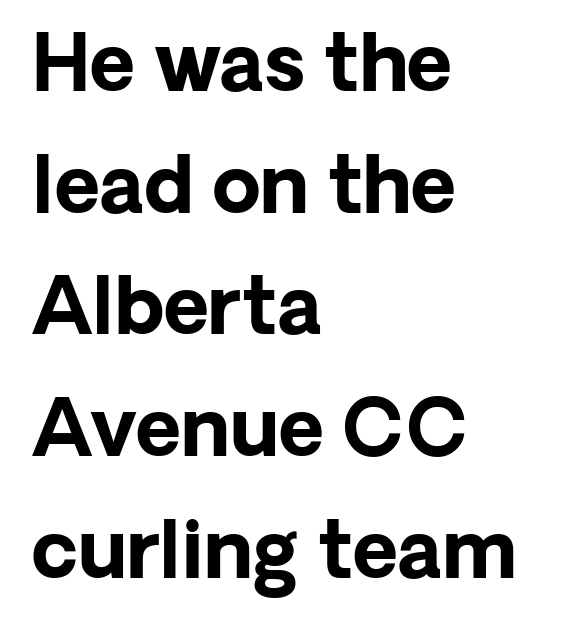
The image shows 78 px bold sans-serif type, upright; set left-aligned, normal line spacing (1.56x), normal letter spacing, not underlined; low stroke contrast and a medium x-height.
